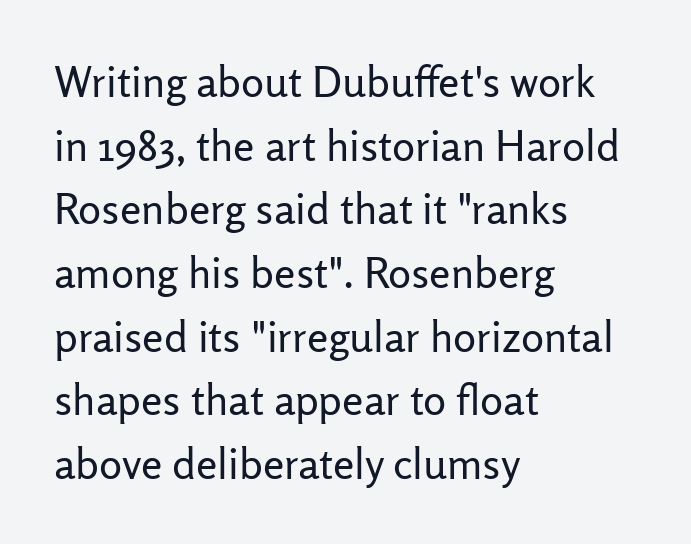
Q: Is the text bold? A: No.
Q: Is the text italic (slanted)? A: No, it is upright.
Q: Is the typeface a serif or a sans-serif typeface? A: Sans-serif.
Q: Is the text underlined? A: No.
Q: How is the paragraph aligned? A: Left-aligned.
Q: Is the spacing between letters normal or unusually wide? A: Normal.
Q: Is the spacing between lines tight, normal or loose? A: Normal.
Q: Width (condensed, normal, or wide)? A: Normal.
Q: Stroke contrast? A: Low.
Q: x-height? A: Medium.
Q: Monospaced? A: No.
